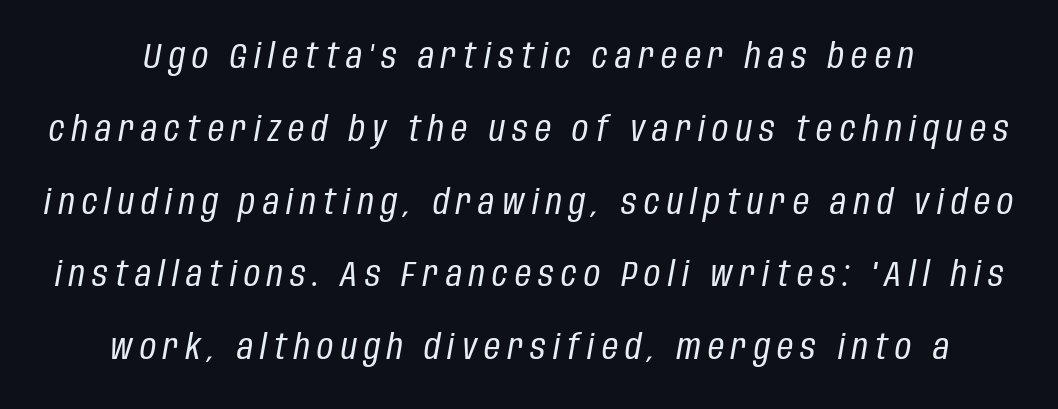
{"italic": "yes", "lean": "right", "slant_degrees": 10, "bold": "no", "weight": "regular", "width": "condensed", "stroke_contrast": "low", "x_height": "large", "monospaced": "no", "underline": "no", "align": "center", "line_spacing": "loose", "line_spacing_ratio": 2.08, "letter_spacing": "wide", "letter_spacing_em": 0.21, "glyph_px": 35}
